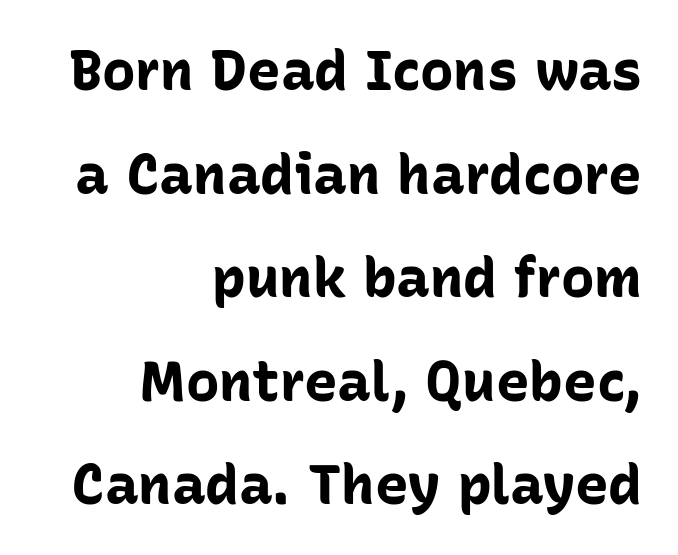
Q: Is the text bold? A: Yes.
Q: Is the text italic (slanted)? A: No, it is upright.
Q: Is the typeface a serif or a sans-serif typeface? A: Sans-serif.
Q: Is the text underlined? A: No.
Q: How is the paragraph aligned? A: Right-aligned.
Q: Is the spacing between letters normal or unusually wide? A: Normal.
Q: Width (condensed, normal, or wide)? A: Normal.
Q: Stroke contrast? A: Low.
Q: x-height? A: Medium.
Q: Monospaced? A: No.
